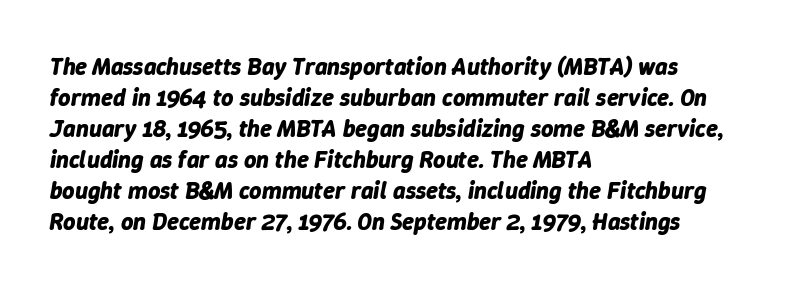
The space directly below the letters is spotless. The sample has been set heavy, in full bold. Italic? Definitely — the glyphs are oblique. Tracking here is standard; glyphs follow each other at the usual distance. Regarding leading, the lines here are spaced in the standard way. Leftover space on each line is placed entirely after the last word.
